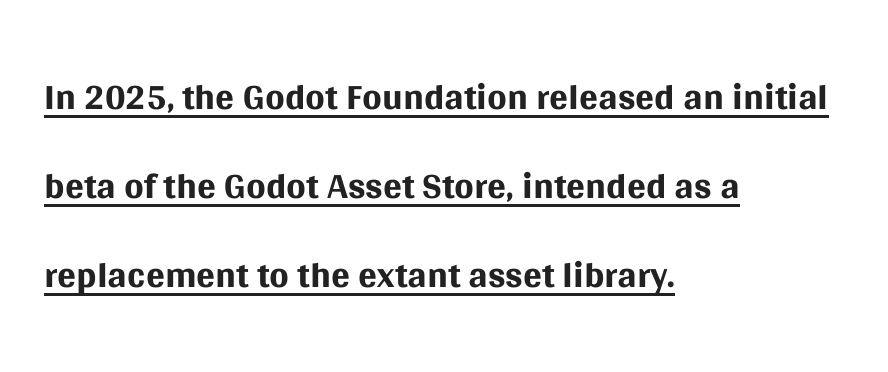
Rows of type keep a routine distance in the vertical direction. Stems and bowls with no extra thickness — not bold. This sample is left-justified, so line endings fall wherever the words run out. This sample uses an upright cut, with every glyph sitting square on the baseline. A baseline rule has been typeset under these characters.
